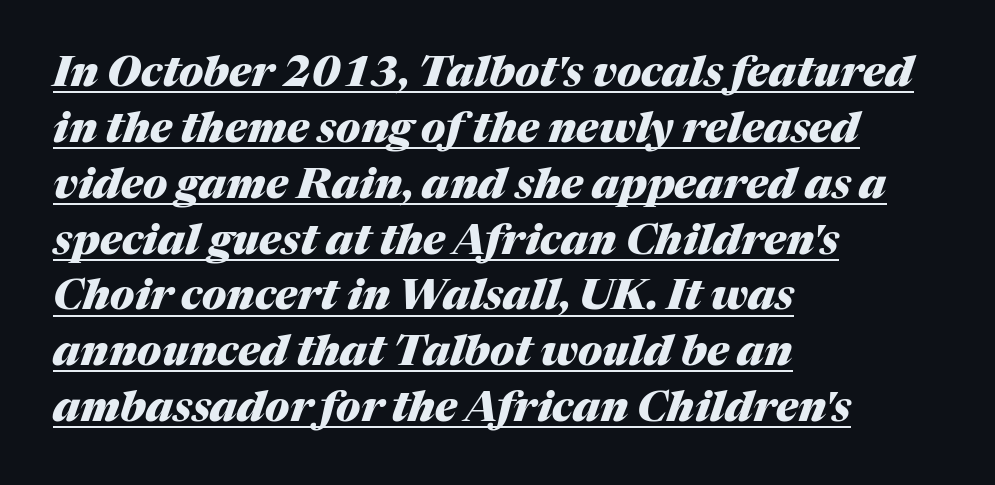
The image shows 42 px heavy type, italic (leaning right); set left-aligned, normal line spacing (1.33x), normal letter spacing, underlined; medium stroke contrast and a medium x-height.
